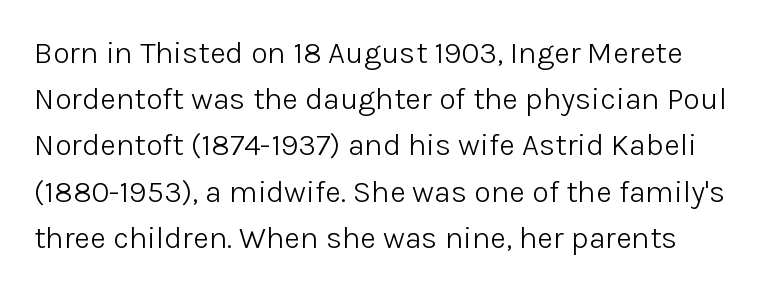
The image shows 31 px light sans-serif type, upright; set normal line spacing (1.49x), normal letter spacing, not underlined; low stroke contrast and a medium x-height.
